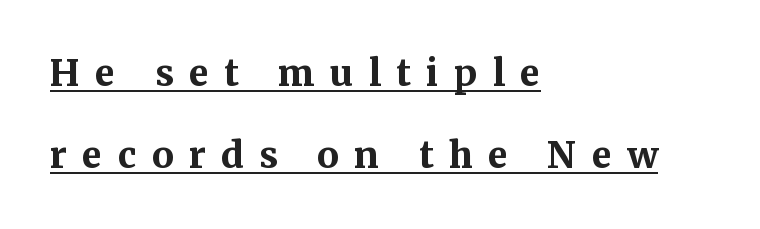
The image shows 36 px bold serif type, upright; set left-aligned, loose line spacing (2.28x), unusually wide letter spacing (+0.43 em), underlined; medium stroke contrast and a medium x-height.
